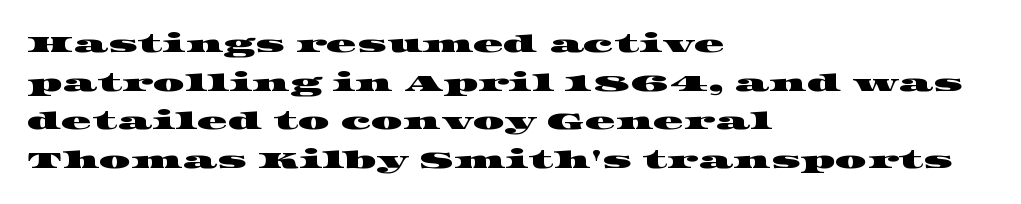
Horizontal alignment here is leftward, the default for most running prose. A typesetter would call this leading conventional body-copy spacing. The rendering keeps characters at their native spacing. Type without underlining.
